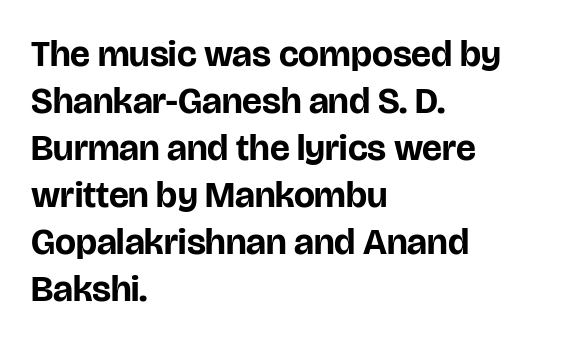
The image shows 37 px bold sans-serif type, upright; set left-aligned, normal line spacing (1.27x), normal letter spacing, not underlined; low stroke contrast and a large x-height.
